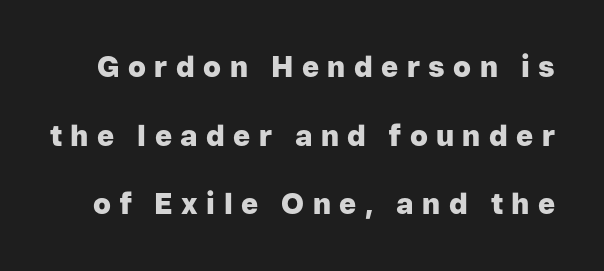
These words are printed bold, with thick strokes throughout. Examine the stroke ends and you'll find no serifs. The leading is generous, giving the passage an open texture. Honestly, the letter spacing is so wide it's the main thing you notice. Quick note: underline off. Here the designer chose a conventional face with non-uniform glyph widths.
